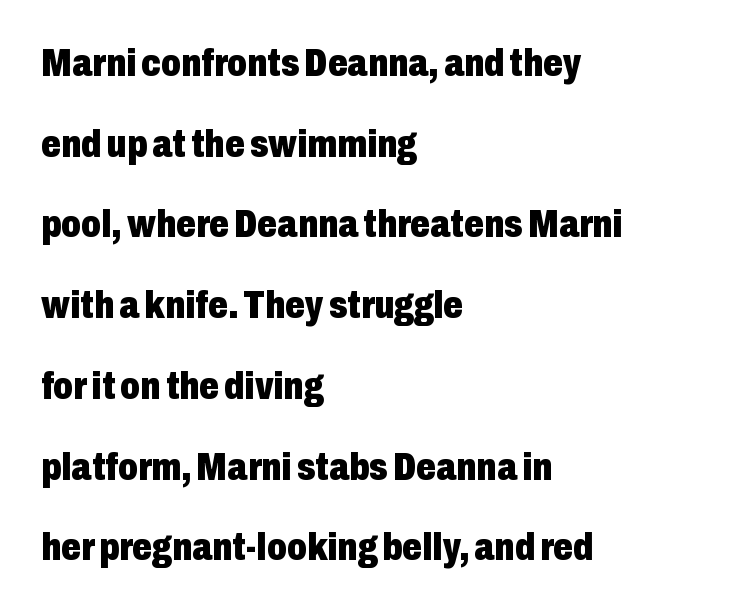
The image shows 39 px heavy, condensed sans-serif type, upright; set left-aligned, loose line spacing (2.07x), normal letter spacing, not underlined; low stroke contrast and a medium x-height.
